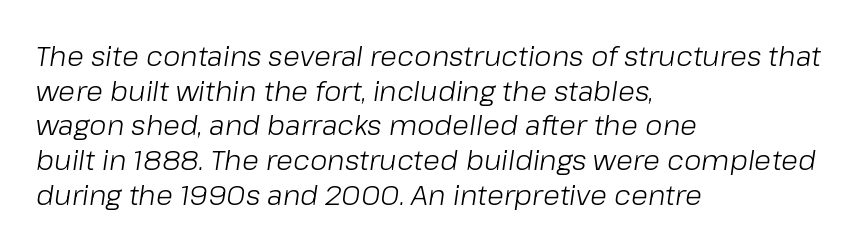
Q: Is the text bold? A: No.
Q: Is the text italic (slanted)? A: Yes, it leans right by about 8 degrees.
Q: Is the text underlined? A: No.
Q: How is the paragraph aligned? A: Left-aligned.
Q: Is the spacing between letters normal or unusually wide? A: Normal.
Q: Width (condensed, normal, or wide)? A: Normal.
Q: Stroke contrast? A: Low.
Q: x-height? A: Medium.
Q: Monospaced? A: No.
